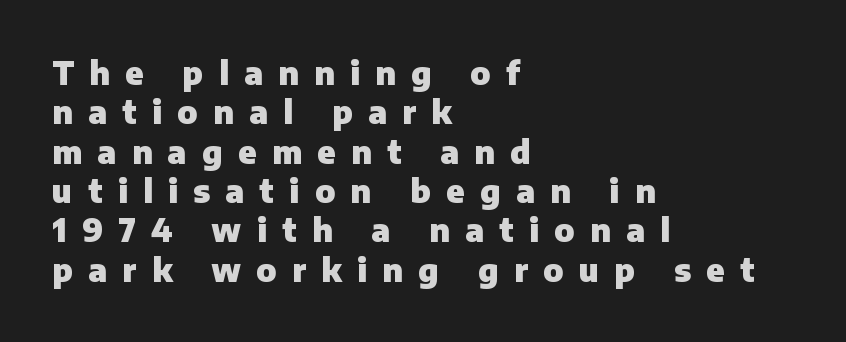
{"serif": "no", "italic": "no", "bold": "yes", "weight": "heavy", "width": "normal", "stroke_contrast": "low", "x_height": "medium", "monospaced": "no", "underline": "no", "align": "left", "line_spacing_ratio": 1.23, "letter_spacing": "wide", "letter_spacing_em": 0.48, "glyph_px": 32}
